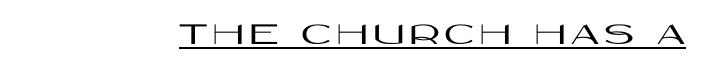
Posture: straight, roman, zero tilt. These lines are rendered in a variable-pitch font. The typeface chosen for these lines omits serifs. The lettering is marked with a stroke running underneath it.
